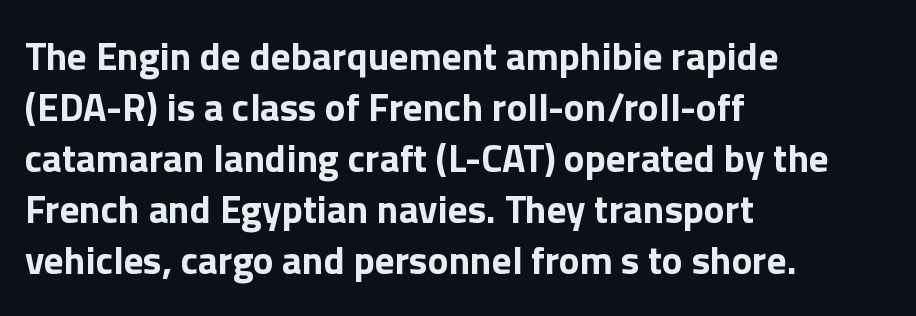
Q: Is the text bold? A: Yes.
Q: Is the text italic (slanted)? A: No, it is upright.
Q: Is the typeface a serif or a sans-serif typeface? A: Sans-serif.
Q: Is the text underlined? A: No.
Q: How is the paragraph aligned? A: Left-aligned.
Q: Is the spacing between letters normal or unusually wide? A: Normal.
Q: Is the spacing between lines tight, normal or loose? A: Normal.
Q: Width (condensed, normal, or wide)? A: Normal.
Q: Stroke contrast? A: Low.
Q: x-height? A: Medium.
Q: Monospaced? A: No.
